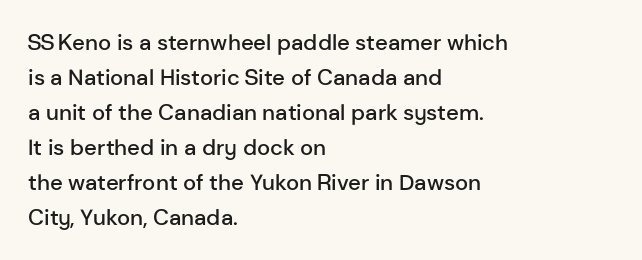
Q: Is the text bold? A: Semi-bold.
Q: Is the text italic (slanted)? A: No, it is upright.
Q: Is the text underlined? A: No.
Q: How is the paragraph aligned? A: Left-aligned.
Q: Is the spacing between letters normal or unusually wide? A: Normal.
Q: Is the spacing between lines tight, normal or loose? A: Normal.
